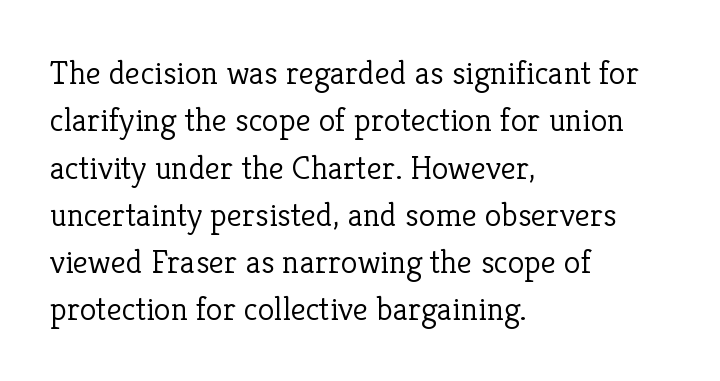
{"serif": "yes", "italic": "no", "bold": "no", "weight": "light", "width": "normal", "stroke_contrast": "low", "x_height": "medium", "monospaced": "no", "underline": "no", "align": "left", "line_spacing": "normal", "line_spacing_ratio": 1.39, "letter_spacing": "normal", "letter_spacing_em": 0.0, "glyph_px": 34}
